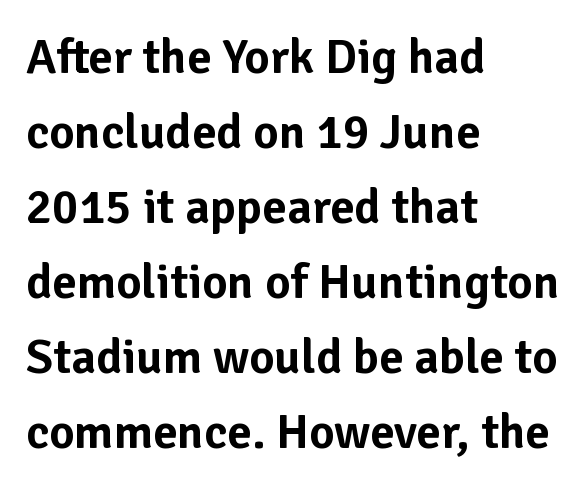
The image shows 49 px sans-serif type, upright; set left-aligned, normal line spacing (1.53x), normal letter spacing, not underlined; low stroke contrast and a medium x-height.
